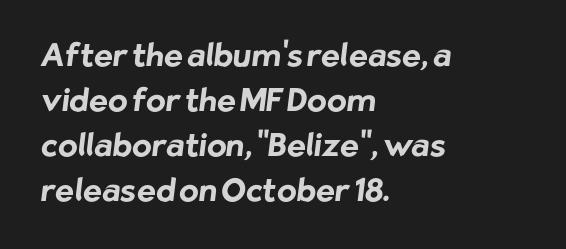
The image shows 32 px bold sans-serif type; set left-aligned, normal line spacing (1.41x), normal letter spacing, not underlined; low stroke contrast and a medium x-height.
